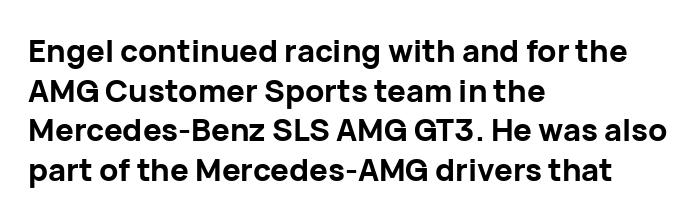
Q: Is the text bold? A: Yes.
Q: Is the text italic (slanted)? A: No, it is upright.
Q: Is the typeface a serif or a sans-serif typeface? A: Sans-serif.
Q: Is the text underlined? A: No.
Q: How is the paragraph aligned? A: Left-aligned.
Q: Is the spacing between letters normal or unusually wide? A: Normal.
Q: Is the spacing between lines tight, normal or loose? A: Normal.
Q: Width (condensed, normal, or wide)? A: Normal.
Q: Stroke contrast? A: Low.
Q: x-height? A: Medium.
Q: Monospaced? A: No.
